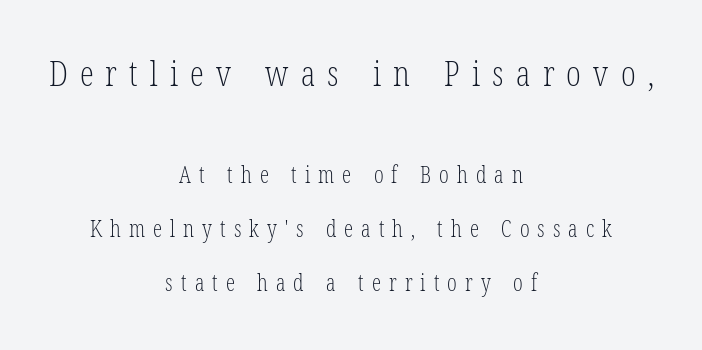
The image shows 35 px light, condensed serif type, upright; set centered, loose line spacing (2.34x), unusually wide letter spacing (+0.35 em), not underlined; the first (top) block is 1.52x larger; low stroke contrast and a medium x-height.
